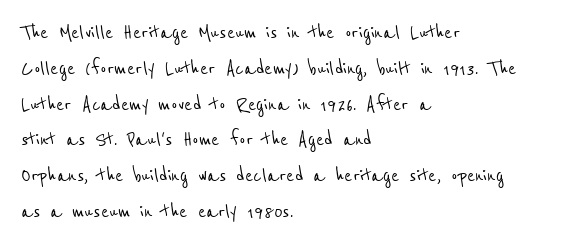
Q: Is the text underlined? A: No.
Q: How is the paragraph aligned? A: Left-aligned.
Q: Is the spacing between letters normal or unusually wide? A: Normal.
Q: Is the spacing between lines tight, normal or loose? A: Normal.
